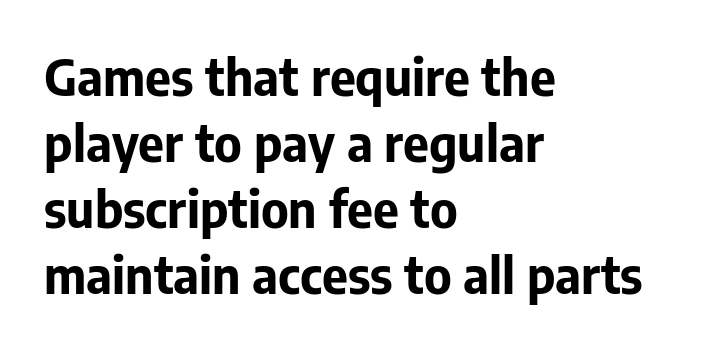
Q: Is the text bold? A: Yes.
Q: Is the text italic (slanted)? A: No, it is upright.
Q: Is the typeface a serif or a sans-serif typeface? A: Sans-serif.
Q: Is the text underlined? A: No.
Q: How is the paragraph aligned? A: Left-aligned.
Q: Is the spacing between letters normal or unusually wide? A: Normal.
Q: Is the spacing between lines tight, normal or loose? A: Normal.
Q: Width (condensed, normal, or wide)? A: Normal.
Q: Stroke contrast? A: Low.
Q: x-height? A: Medium.
Q: Monospaced? A: No.
